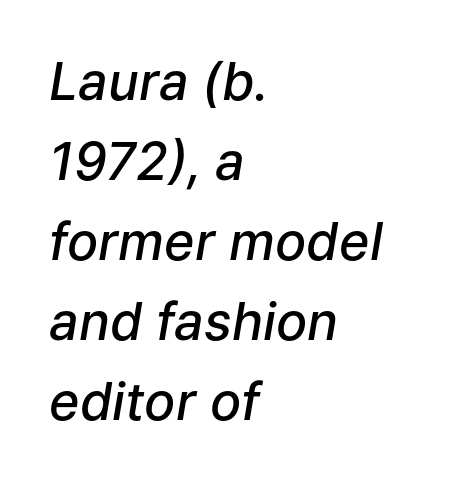
Q: Is the text bold? A: Semi-bold.
Q: Is the text italic (slanted)? A: Yes, it leans right by about 9 degrees.
Q: Is the text underlined? A: No.
Q: How is the paragraph aligned? A: Left-aligned.
Q: Is the spacing between letters normal or unusually wide? A: Normal.
Q: Is the spacing between lines tight, normal or loose? A: Normal.
Q: Width (condensed, normal, or wide)? A: Normal.
Q: Stroke contrast? A: Low.
Q: x-height? A: Medium.
Q: Monospaced? A: No.
